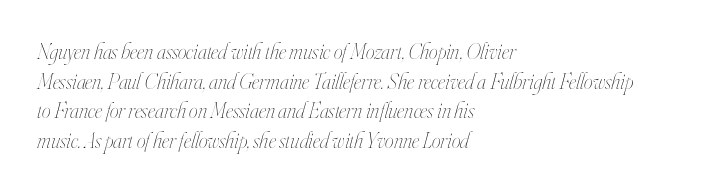
The image shows 22 px text type, italic (leaning right); set left-aligned, normal line spacing (1.35x), normal letter spacing, not underlined.
